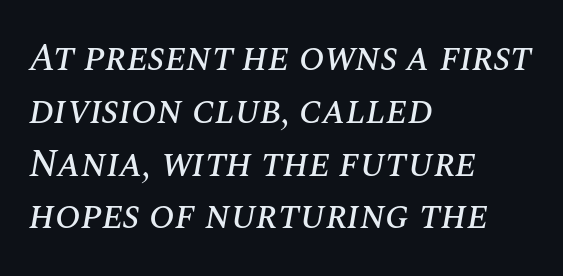
The image shows 38 px text type, italic (leaning right); set left-aligned, normal line spacing (1.39x), normal letter spacing, not underlined; medium stroke contrast and a large x-height.
